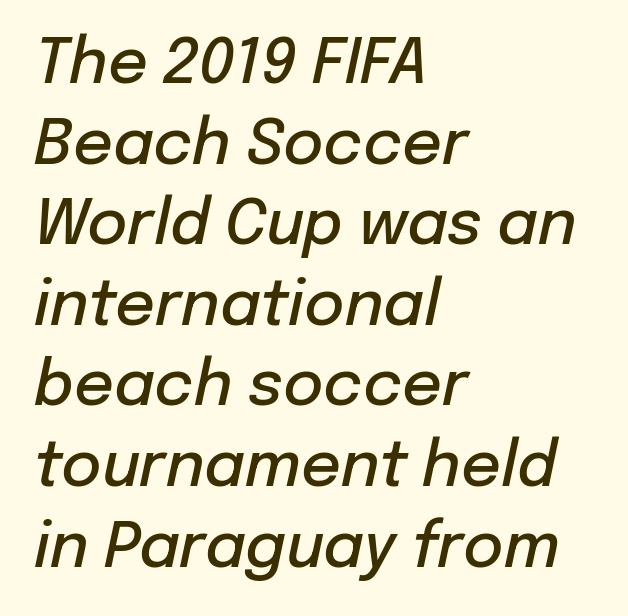
Horizontally, the lines are justified to the leading edge only. These lines are rendered in a variable-pitch font. The face used here has a pronounced slope to its letters. No extra tracking has been applied to these lines.
